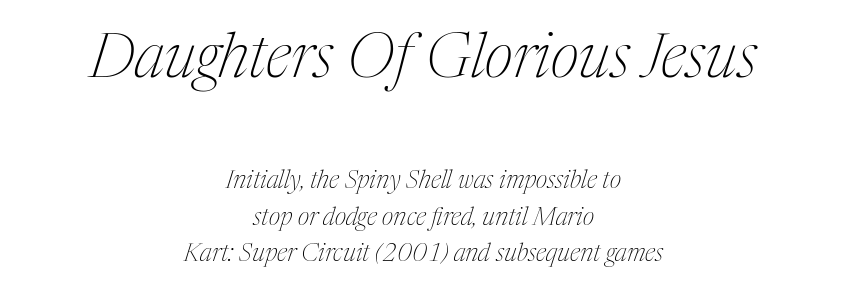
The image shows 62 px thin, condensed serif type, italic (leaning right); set centered, normal line spacing (1.45x), normal letter spacing, not underlined; the first (top) block is 2.48x larger; medium stroke contrast and a medium x-height.
